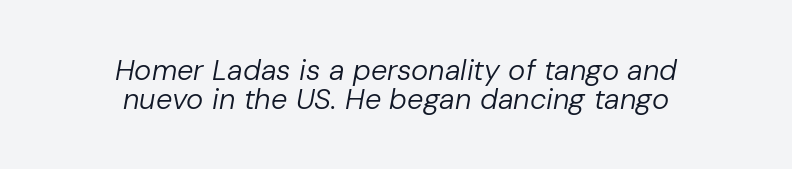
Q: Is the text bold? A: No.
Q: Is the text italic (slanted)? A: Yes, it leans right by about 10 degrees.
Q: Is the text underlined? A: No.
Q: How is the paragraph aligned? A: Centered.
Q: Is the spacing between letters normal or unusually wide? A: Normal.
Q: Is the spacing between lines tight, normal or loose? A: Tight.
Q: Width (condensed, normal, or wide)? A: Normal.
Q: Stroke contrast? A: Low.
Q: x-height? A: Medium.
Q: Monospaced? A: No.
